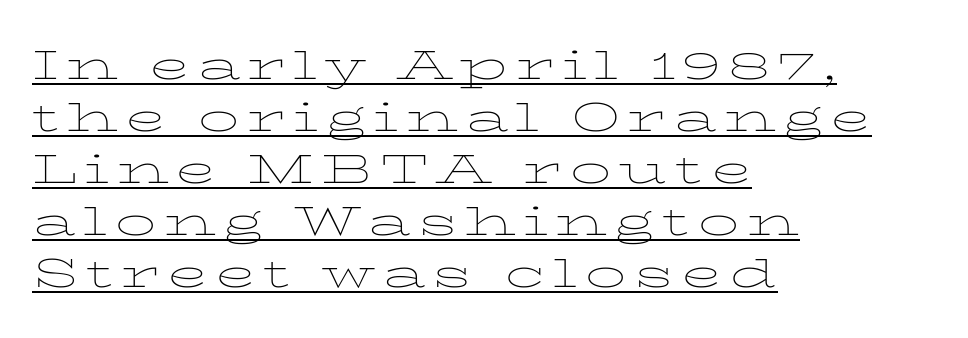
A typesetter would call this proportional, since set widths differ per character. These lines are set flush left with a ragged right edge. Notice how descenders clear the ascenders below comfortably — that's standard leading. You can tell it's not italic because the verticals are truly vertical. A continuous stroke trails under the words, as in a hyperlink. Each stroke keeps to a modest, everyday thickness or less.
